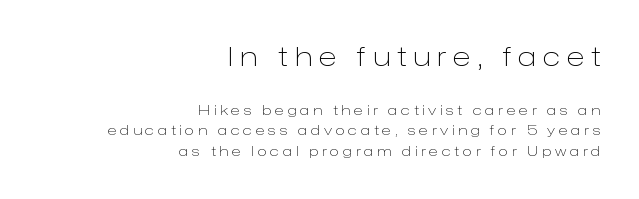
The image shows 27 px text type, upright; set right-aligned, normal line spacing (1.48x), unusually wide letter spacing (+0.27 em), not underlined; the first (top) block is 1.93x larger.
